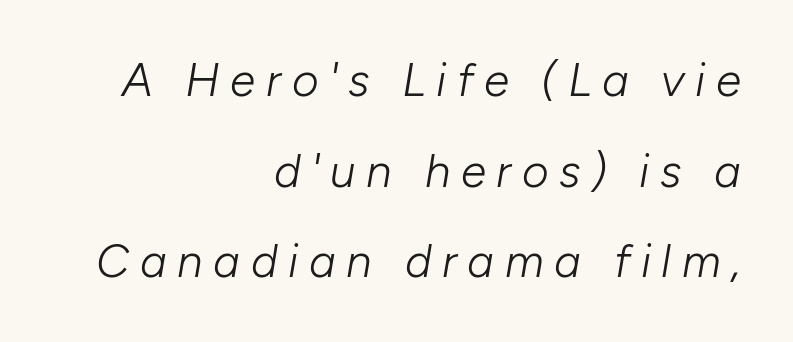
Looks like regular typesetting: each glyph gets only the width it needs. The passage shown has open, widely tracked lettering throughout. Compared with ordinary roman type, these characters are visibly tilted. Successive baselines arrive slowly, with a big drop between each. The weight would be labelled regular, book, light, or lighter still.
